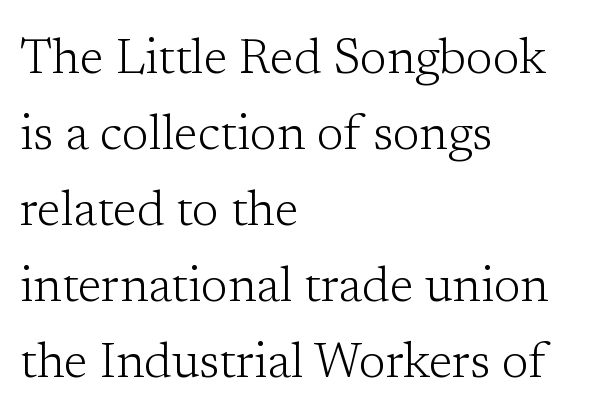
Q: Is the text bold? A: No.
Q: Is the text italic (slanted)? A: No, it is upright.
Q: Is the typeface a serif or a sans-serif typeface? A: Serif.
Q: Is the text underlined? A: No.
Q: How is the paragraph aligned? A: Left-aligned.
Q: Is the spacing between letters normal or unusually wide? A: Normal.
Q: Is the spacing between lines tight, normal or loose? A: Normal.
Q: Width (condensed, normal, or wide)? A: Normal.
Q: Stroke contrast? A: Low.
Q: x-height? A: Medium.
Q: Monospaced? A: No.
